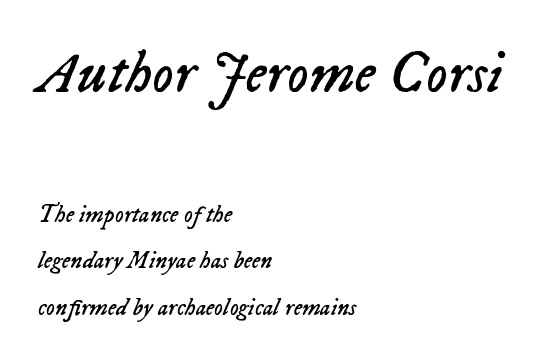
The image shows 59 px regular-weight type, italic (leaning right); set left-aligned, loose line spacing (1.94x), normal letter spacing, not underlined; the first (top) block is 2.46x larger; low stroke contrast and a medium x-height.
